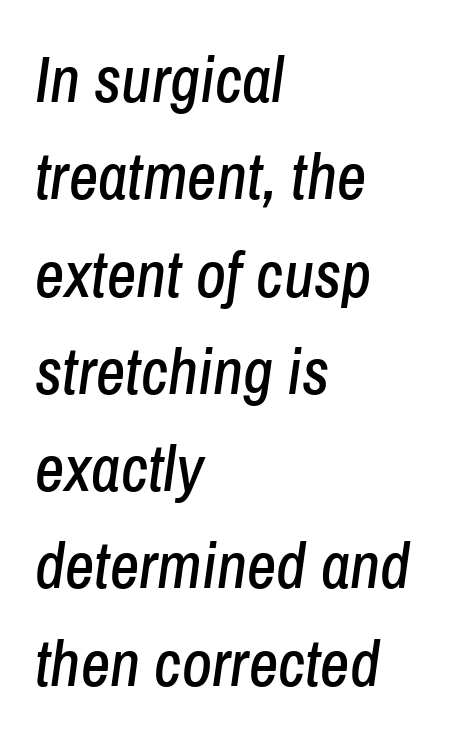
Q: Is the text italic (slanted)? A: Yes, it leans right by about 8 degrees.
Q: Is the text underlined? A: No.
Q: How is the paragraph aligned? A: Left-aligned.
Q: Is the spacing between letters normal or unusually wide? A: Normal.
Q: Is the spacing between lines tight, normal or loose? A: Normal.
Q: Width (condensed, normal, or wide)? A: Condensed.
Q: Stroke contrast? A: Low.
Q: x-height? A: Medium.
Q: Monospaced? A: No.
